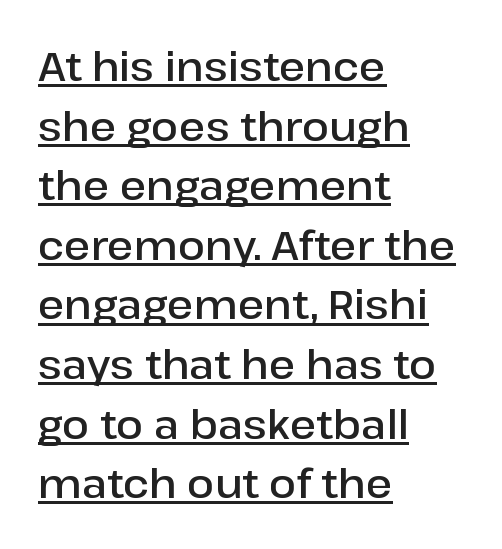
Q: Is the text bold? A: Semi-bold.
Q: Is the text italic (slanted)? A: No, it is upright.
Q: Is the typeface a serif or a sans-serif typeface? A: Sans-serif.
Q: Is the text underlined? A: Yes.
Q: How is the paragraph aligned? A: Left-aligned.
Q: Is the spacing between letters normal or unusually wide? A: Normal.
Q: Is the spacing between lines tight, normal or loose? A: Normal.
Q: Width (condensed, normal, or wide)? A: Normal.
Q: Stroke contrast? A: Low.
Q: x-height? A: Medium.
Q: Monospaced? A: No.
